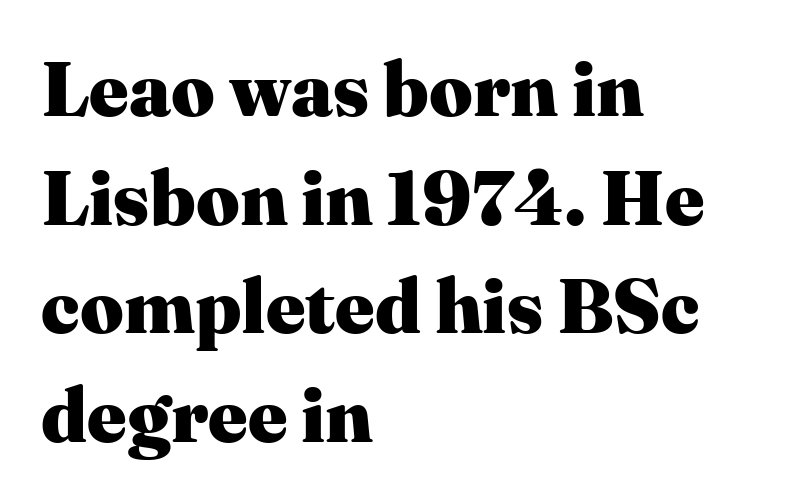
Little horizontal feet cap the strokes, marking this as serif type. A typesetter would call this zero additional tracking. The passage shown stacks its lines at a standard gap. Posture: upright roman. The words here are not underlined. The rendering uses natural spacing where letterforms have individual widths.
